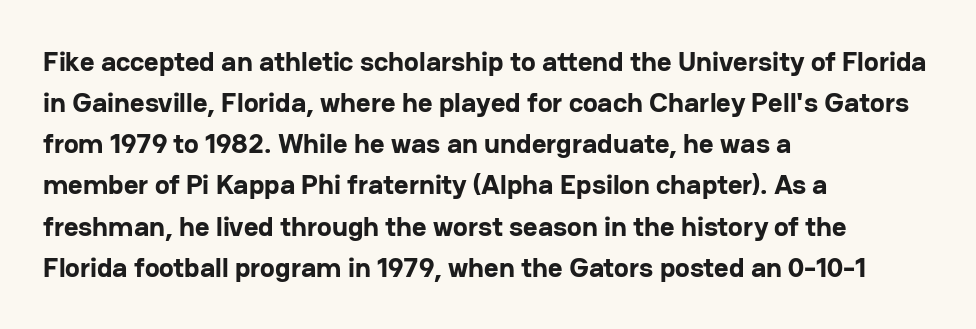
The image shows 28 px bold sans-serif type, upright; set left-aligned, normal line spacing (1.47x), normal letter spacing, not underlined; low stroke contrast and a medium x-height.
